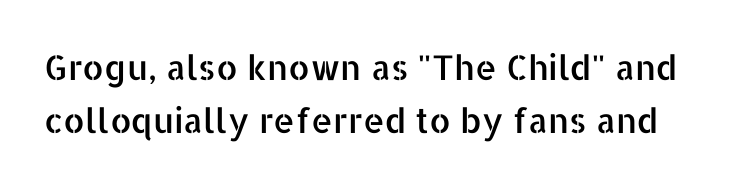
{"serif": "no", "italic": "no", "width": "normal", "stroke_contrast": "low", "x_height": "medium", "monospaced": "no", "underline": "no", "line_spacing": "normal", "line_spacing_ratio": 1.57, "letter_spacing": "normal", "letter_spacing_em": 0.0, "glyph_px": 34}
